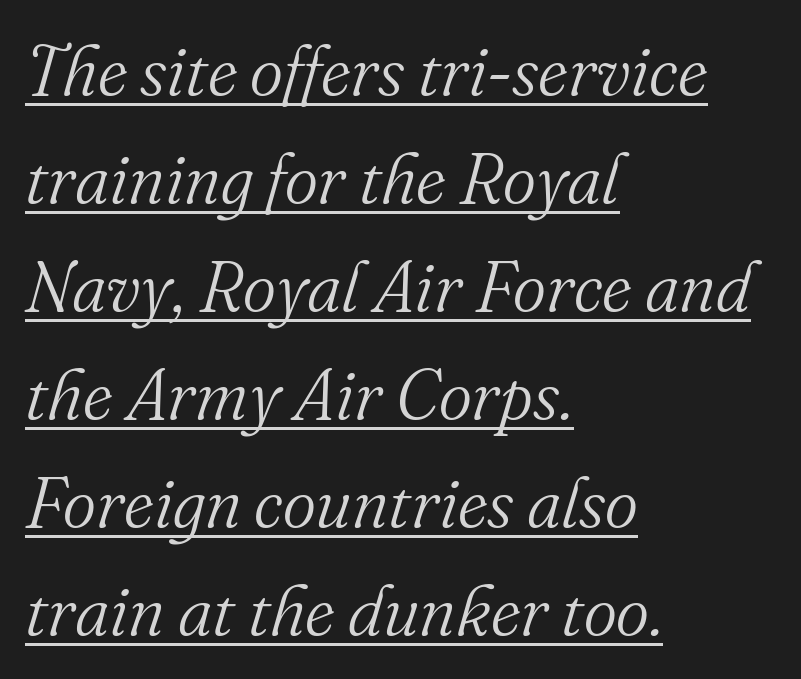
{"serif": "yes", "italic": "yes", "lean": "right", "slant_degrees": 16, "bold": "no", "weight": "light", "width": "normal", "stroke_contrast": "medium", "x_height": "small", "monospaced": "no", "underline": "yes", "align": "left", "line_spacing": "normal", "line_spacing_ratio": 1.52, "letter_spacing": "normal", "letter_spacing_em": 0.0, "glyph_px": 71}
